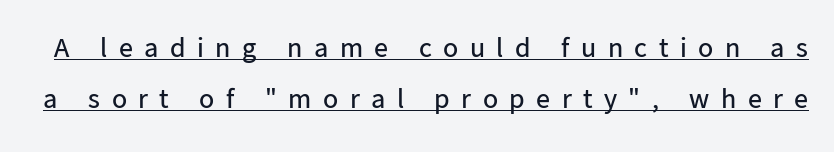
The image shows 28 px regular-weight sans-serif type, upright; set line spacing 1.82x, unusually wide letter spacing (+0.41 em), underlined; low stroke contrast and a medium x-height.
